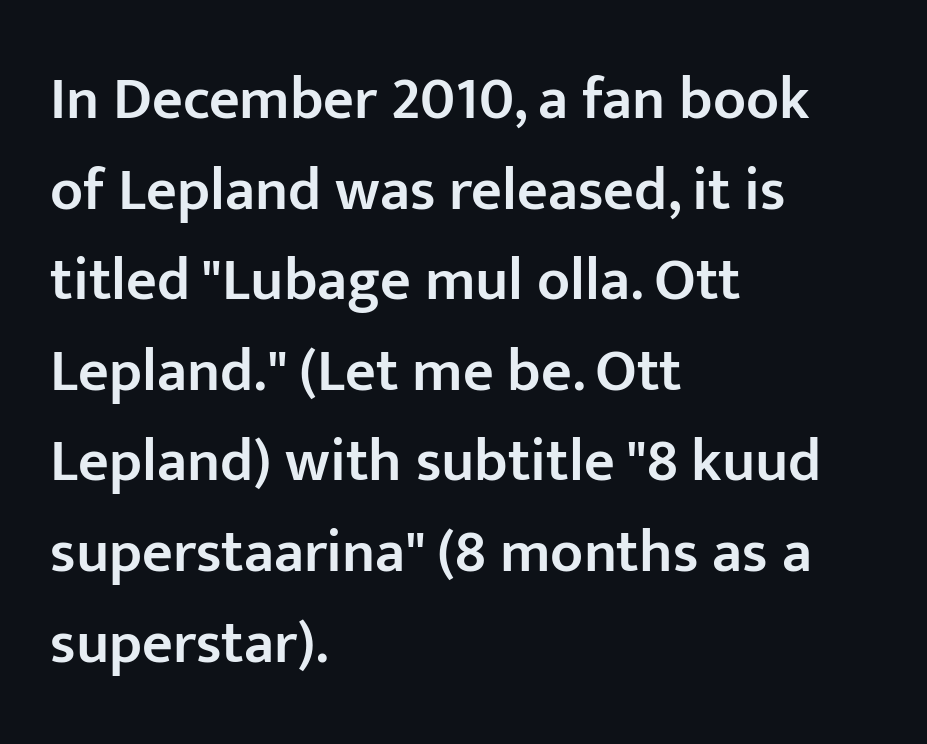
The image shows 60 px semibold sans-serif type, upright; set left-aligned, normal line spacing (1.51x), normal letter spacing, not underlined; low stroke contrast and a medium x-height.
